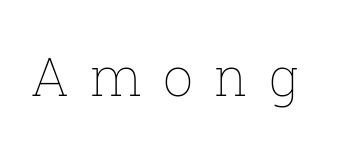
The image shows 53 px thin type, upright; set unusually wide letter spacing (+0.4 em), not underlined; low stroke contrast and a medium x-height.
